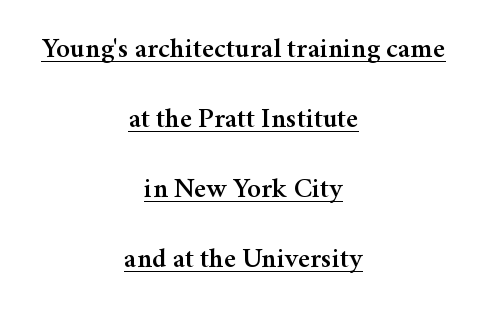
The image shows 28 px serif type, upright; set centered, loose line spacing (2.5x), normal letter spacing, underlined; medium stroke contrast and a medium x-height.
